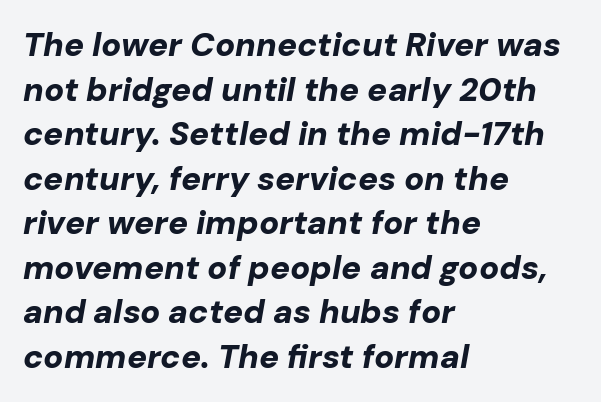
Yep, that's italic — everything's leaning. Regular leading. Typeset ragged right — the left edge is the straight one. Proportional: the letters do not fall into vertical columns. The space beneath each line is pristine and unruled.
